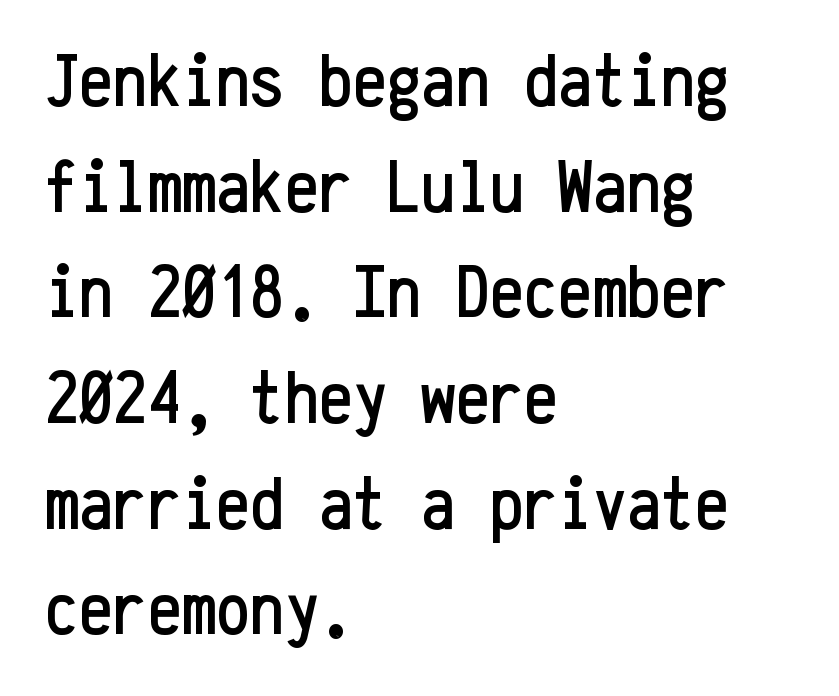
{"serif": "no", "italic": "no", "width": "condensed", "stroke_contrast": "low", "x_height": "medium", "monospaced": "yes", "underline": "no", "align": "left", "line_spacing": "normal", "line_spacing_ratio": 1.39, "letter_spacing": "normal", "letter_spacing_em": 0.0, "glyph_px": 76}
